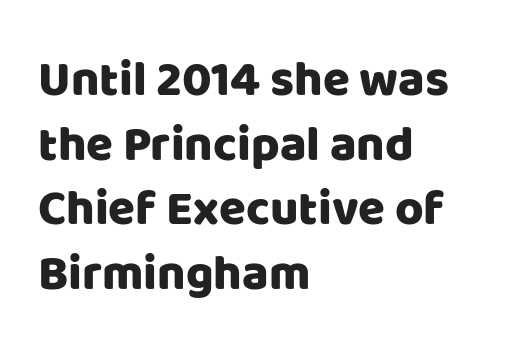
Tall strokes in this sample are plumb rather than angled. Caption: multi-line text, flush left, ragged right. Varying glyph widths throughout — classic text-font behaviour. The tracking reads as untouched default to a designer's eye. I'd call this a sans setting — the letters go barefoot. The string is rendered with underlining switched off.
